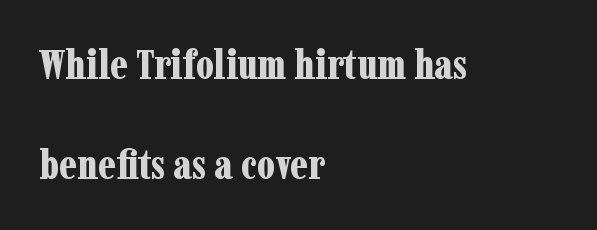
Students, note that the glyphs here touch the page at normal intervals. The axis of the letterforms is exactly vertical. Check the space under the baseline: it is left empty. The typeface chosen for these lines features serifs. How heavy is the stroke? Heavy — this is a bold.
